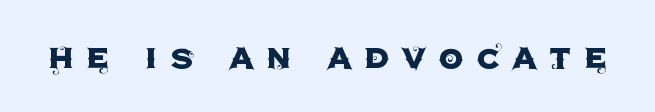
{"serif": "no", "italic": "no", "width": "normal", "x_height": "large", "monospaced": "no", "underline": "no", "letter_spacing": "wide", "letter_spacing_em": 0.31, "glyph_px": 40}
